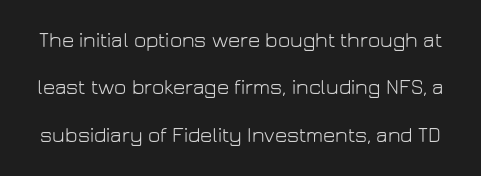
The axis of the letterforms is exactly vertical. Stems here are at most as thick as an everyday book face. Baseline-to-baseline distance is far greater than the letter height. Tracking value appears to be zero — textbook default spacing. Type without underlining.
